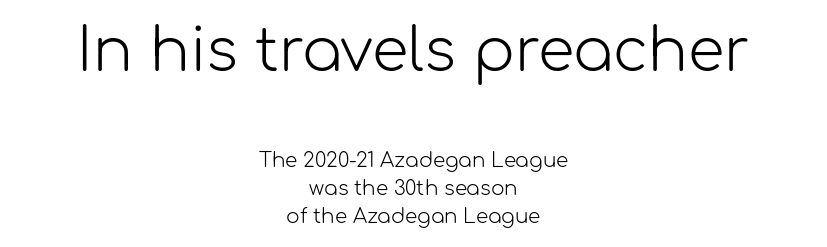
Q: Is the text bold? A: No.
Q: Is the text italic (slanted)? A: No, it is upright.
Q: Is the typeface a serif or a sans-serif typeface? A: Sans-serif.
Q: Is the text underlined? A: No.
Q: How is the paragraph aligned? A: Centered.
Q: Is the spacing between letters normal or unusually wide? A: Normal.
Q: Is the spacing between lines tight, normal or loose? A: Normal.
Q: Which block of text is set in a larger size, the first (top) or the second (bottom)? A: The first (top) one.
Q: Width (condensed, normal, or wide)? A: Normal.
Q: Stroke contrast? A: Low.
Q: x-height? A: Medium.
Q: Monospaced? A: No.
